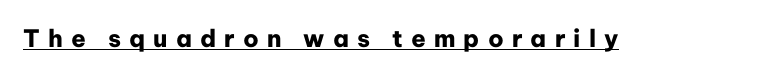
Q: Is the text bold? A: Yes.
Q: Is the text italic (slanted)? A: No, it is upright.
Q: Is the text underlined? A: Yes.
Q: Is the spacing between letters normal or unusually wide? A: Unusually wide.
